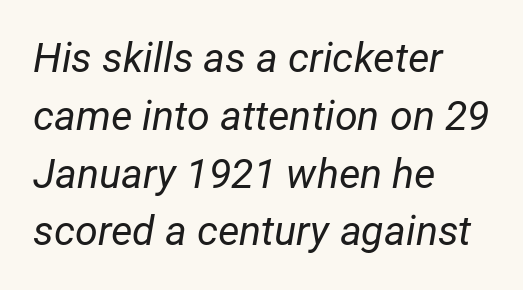
{"italic": "yes", "lean": "right", "slant_degrees": 12, "bold": "no", "weight": "regular", "width": "normal", "stroke_contrast": "low", "x_height": "medium", "monospaced": "no", "underline": "no", "align": "left", "line_spacing": "normal", "line_spacing_ratio": 1.41, "letter_spacing": "normal", "letter_spacing_em": 0.0, "glyph_px": 41}
